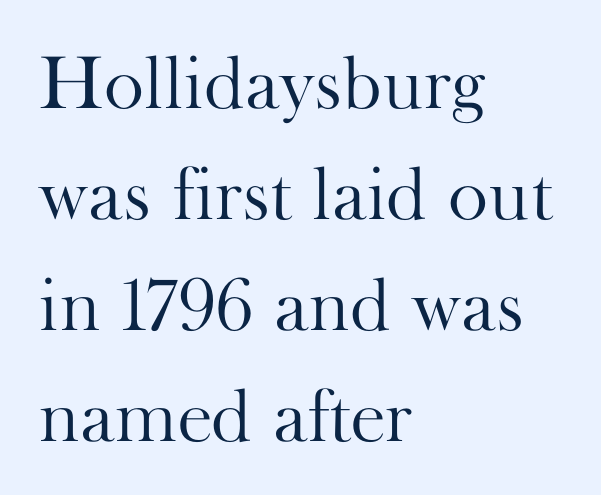
{"serif": "yes", "italic": "no", "bold": "no", "weight": "light", "width": "normal", "stroke_contrast": "high", "x_height": "small", "monospaced": "no", "underline": "no", "align": "left", "line_spacing": "normal", "line_spacing_ratio": 1.46, "letter_spacing": "normal", "letter_spacing_em": 0.0, "glyph_px": 76}
